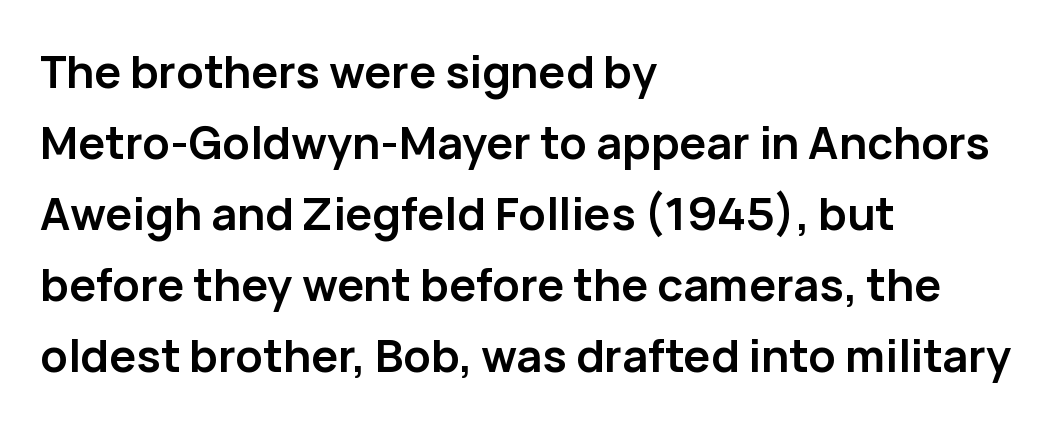
What stands out about the letter spacing? Nothing — it is the standard amount. Does the weight exceed regular? Yes, all the way to bold. Descenders hang freely into open space. This is roman type, the default non-slanted kind. This sample keeps an unexceptional amount of space between lines.
